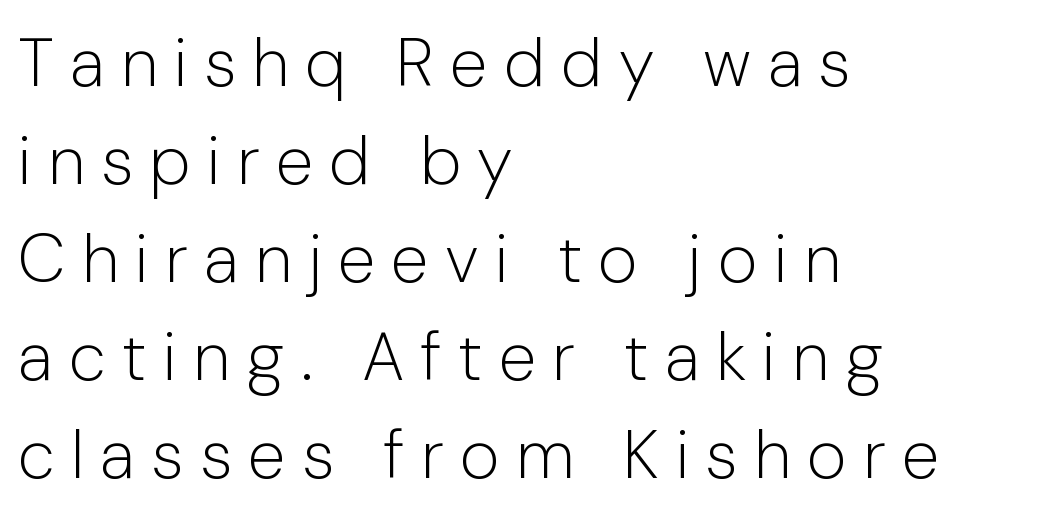
Clear beneath every line of the passage. The lines in this sample share a left origin and differ only in where they stop. One glance says typical: line gaps are just what's usual. In terms of letterspacing, this is a distinctly airy, spread setting.
